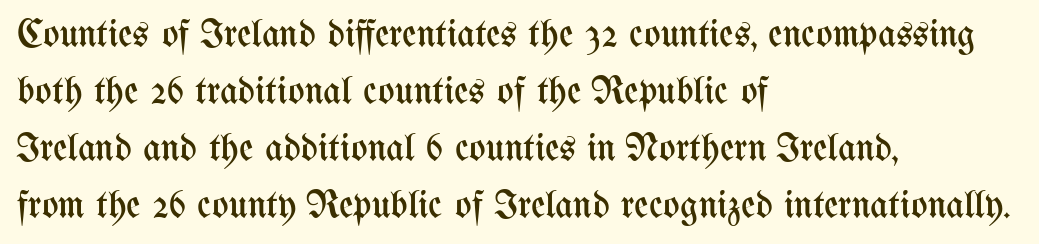
Q: Is the text bold? A: No.
Q: Is the text italic (slanted)? A: No, it is upright.
Q: Is the text underlined? A: No.
Q: How is the paragraph aligned? A: Left-aligned.
Q: Is the spacing between letters normal or unusually wide? A: Normal.
Q: Is the spacing between lines tight, normal or loose? A: Normal.
Q: Width (condensed, normal, or wide)? A: Condensed.
Q: Stroke contrast? A: Medium.
Q: x-height? A: Medium.
Q: Monospaced? A: No.
